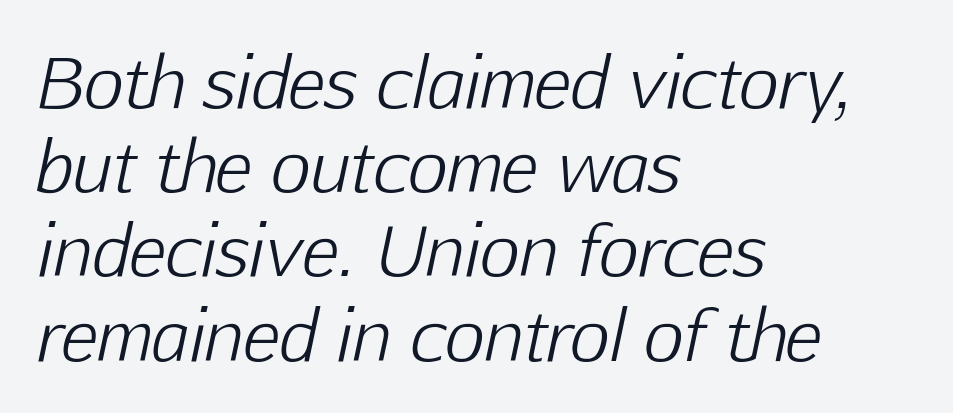
The image shows 69 px light type, italic (leaning right); set left-aligned, line spacing 1.22x, normal letter spacing, not underlined; low stroke contrast and a medium x-height.
